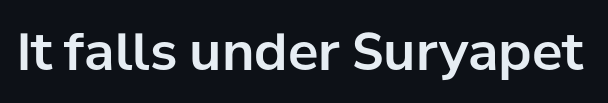
Spacing between characters is what you'd get straight out of the box. The glyphs are unaccompanied by any horizontal stroke below them. Upright lettering throughout. Observe the absence of serifs on each vertical stroke in this sample. Think of a printed novel: that variable character pitch is what you see here.
